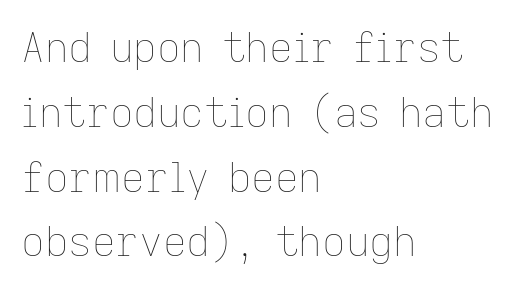
The image shows 41 px thin type, upright; set left-aligned, normal line spacing (1.58x), normal letter spacing, not underlined; low stroke contrast and a medium x-height.
